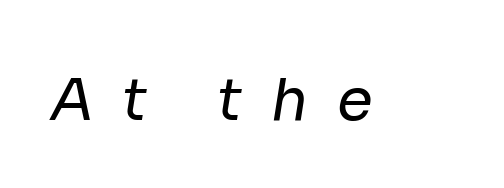
Q: Is the text bold? A: No.
Q: Is the typeface a serif or a sans-serif typeface? A: Sans-serif.
Q: Is the text underlined? A: No.
Q: Is the spacing between letters normal or unusually wide? A: Unusually wide.
Q: Width (condensed, normal, or wide)? A: Normal.
Q: Stroke contrast? A: Low.
Q: x-height? A: Medium.
Q: Monospaced? A: No.
